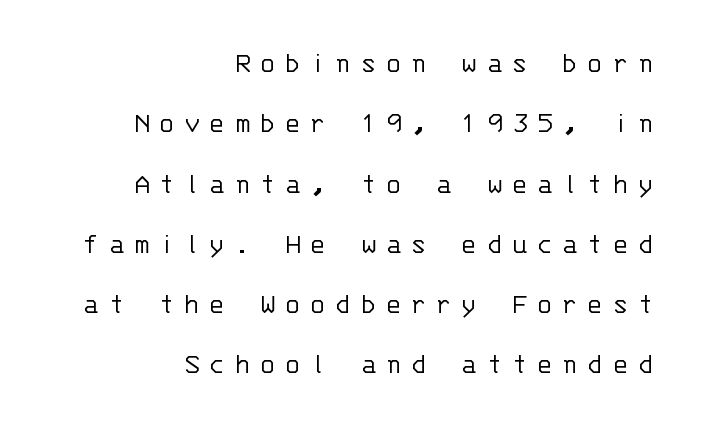
Observe the wide spacing: letters keep a clear distance from each other. You could fit nearly another row in the gap between these rows. The lettering holds an erect, upright posture throughout. The rendering anchors every line to the right-hand side.
